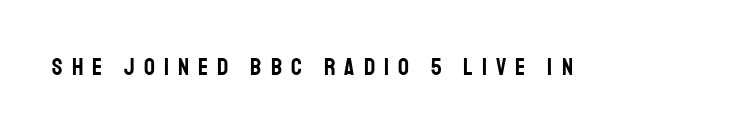
Lines of text with bare space underneath. The letters are spread apart with noticeably loose tracking. In terms of posture, this sample is upright.
